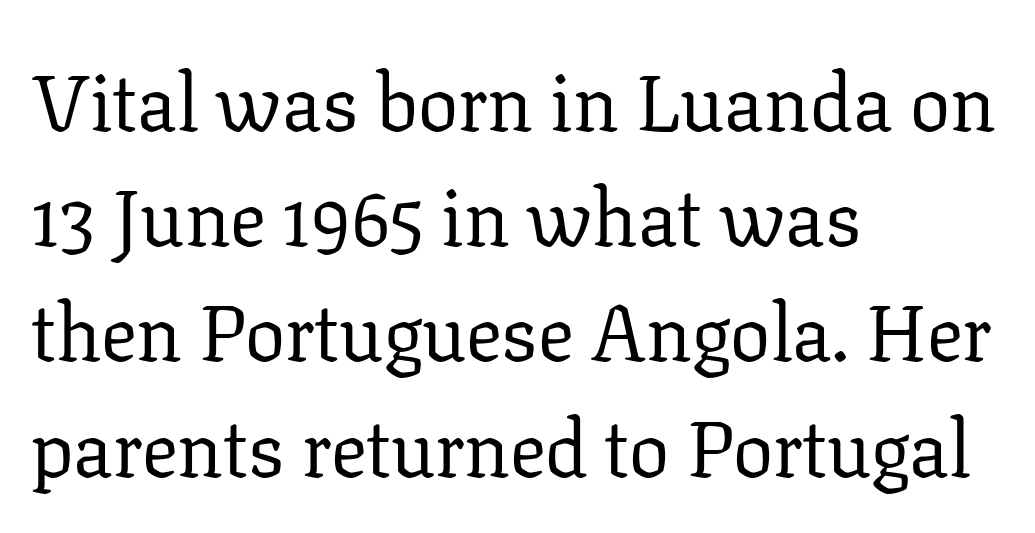
{"serif": "yes", "italic": "no", "bold": "no", "weight": "regular", "width": "normal", "stroke_contrast": "low", "x_height": "medium", "monospaced": "no", "underline": "no", "align": "left", "line_spacing": "normal", "line_spacing_ratio": 1.44, "letter_spacing": "normal", "letter_spacing_em": 0.0, "glyph_px": 80}
